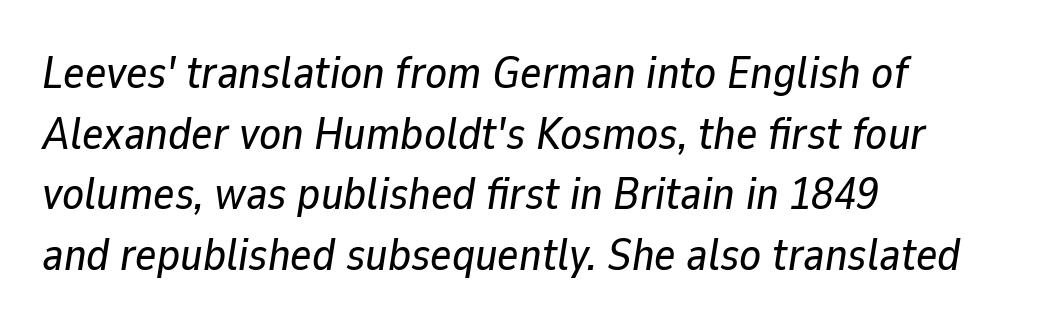
{"italic": "yes", "lean": "right", "slant_degrees": 9, "width": "normal", "stroke_contrast": "low", "x_height": "medium", "monospaced": "no", "underline": "no", "align": "left", "line_spacing": "normal", "line_spacing_ratio": 1.35, "letter_spacing": "normal", "letter_spacing_em": 0.0, "glyph_px": 45}
